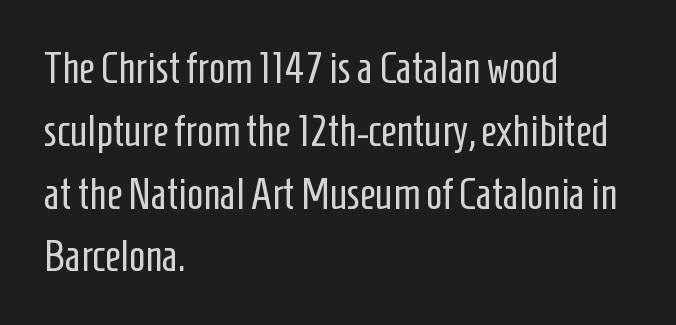
Q: Is the text bold? A: No.
Q: Is the text italic (slanted)? A: No, it is upright.
Q: Is the typeface a serif or a sans-serif typeface? A: Sans-serif.
Q: Is the text underlined? A: No.
Q: How is the paragraph aligned? A: Left-aligned.
Q: Is the spacing between letters normal or unusually wide? A: Normal.
Q: Is the spacing between lines tight, normal or loose? A: Normal.
Q: Width (condensed, normal, or wide)? A: Condensed.
Q: Stroke contrast? A: Low.
Q: x-height? A: Medium.
Q: Monospaced? A: No.
